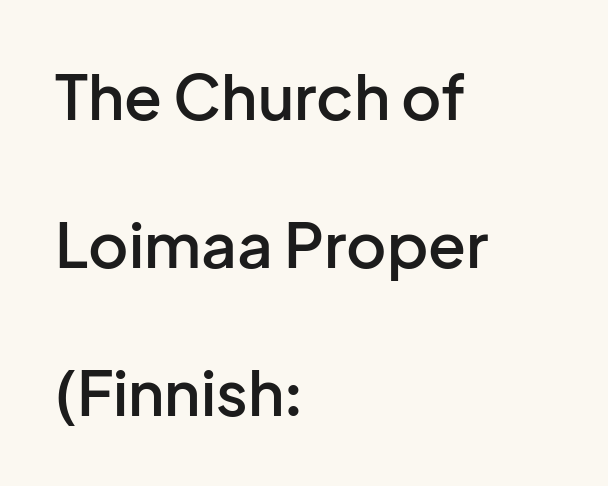
{"serif": "no", "italic": "no", "bold": "semi", "weight": "semibold", "width": "normal", "stroke_contrast": "low", "x_height": "medium", "monospaced": "no", "underline": "no", "align": "left", "line_spacing": "loose", "line_spacing_ratio": 2.39, "letter_spacing": "normal", "letter_spacing_em": 0.0, "glyph_px": 62}
